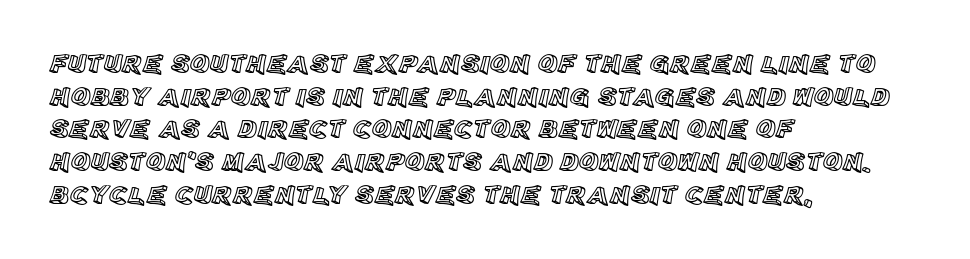
{"underline": "no", "align": "left", "line_spacing_ratio": 1.21, "letter_spacing": "normal", "letter_spacing_em": 0.0, "glyph_px": 27}
